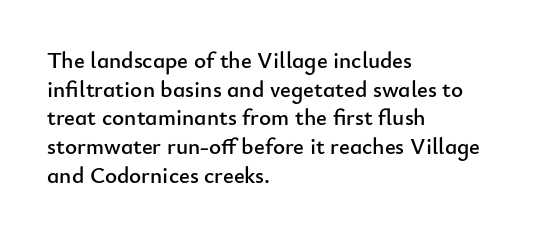
{"italic": "no", "underline": "no", "align": "left", "line_spacing": "normal", "line_spacing_ratio": 1.25, "letter_spacing": "normal", "letter_spacing_em": 0.0, "glyph_px": 23}
